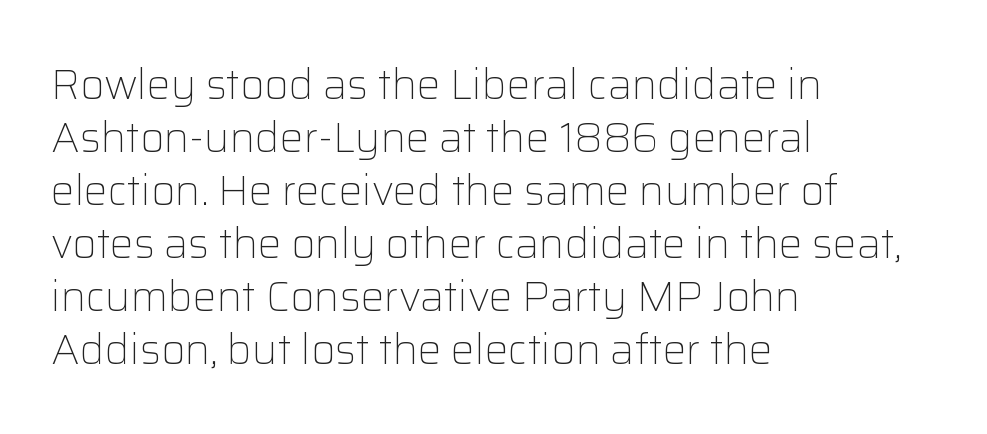
{"serif": "no", "italic": "no", "bold": "no", "weight": "light", "width": "normal", "stroke_contrast": "low", "x_height": "medium", "monospaced": "no", "underline": "no", "align": "left", "line_spacing": "normal", "line_spacing_ratio": 1.26, "letter_spacing": "normal", "letter_spacing_em": 0.0, "glyph_px": 42}
